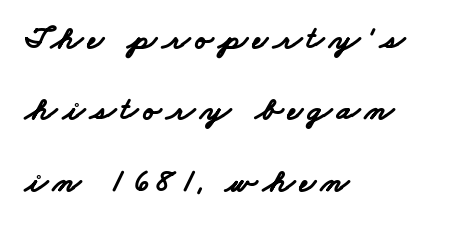
{"serif": "no", "bold": "yes", "weight": "bold", "width": "wide", "stroke_contrast": "low", "x_height": "small", "monospaced": "no", "underline": "no", "align": "left", "line_spacing": "loose", "line_spacing_ratio": 2.16, "glyph_px": 33}
